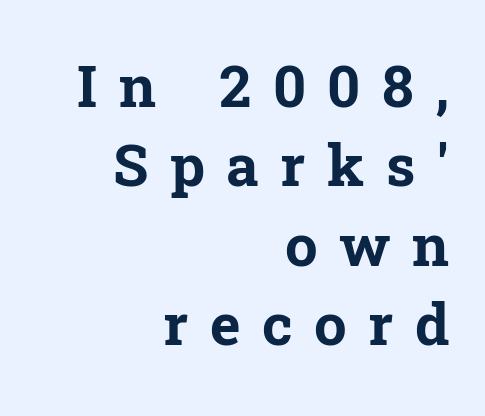
Q: Is the text bold? A: Yes.
Q: Is the text italic (slanted)? A: No, it is upright.
Q: Is the typeface a serif or a sans-serif typeface? A: Serif.
Q: Is the text underlined? A: No.
Q: How is the paragraph aligned? A: Right-aligned.
Q: Is the spacing between letters normal or unusually wide? A: Unusually wide.
Q: Is the spacing between lines tight, normal or loose? A: Normal.
Q: Width (condensed, normal, or wide)? A: Normal.
Q: Stroke contrast? A: Low.
Q: x-height? A: Medium.
Q: Monospaced? A: No.
